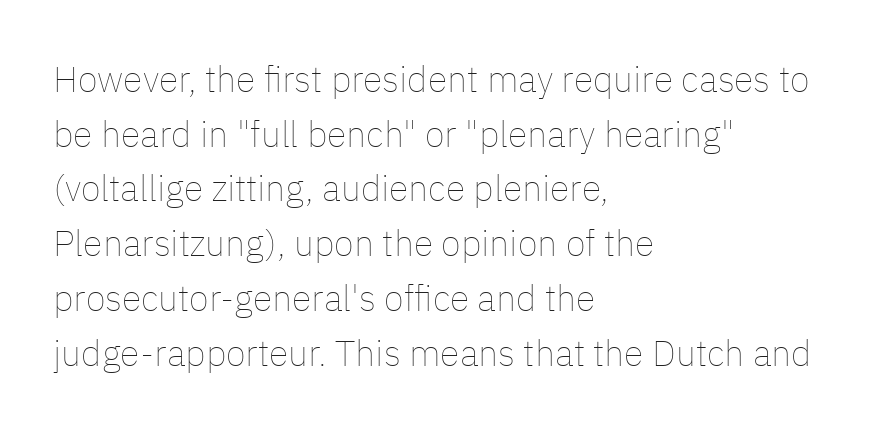
The image shows 36 px thin type, upright; set left-aligned, normal line spacing (1.52x), normal letter spacing, not underlined; low stroke contrast and a medium x-height.
